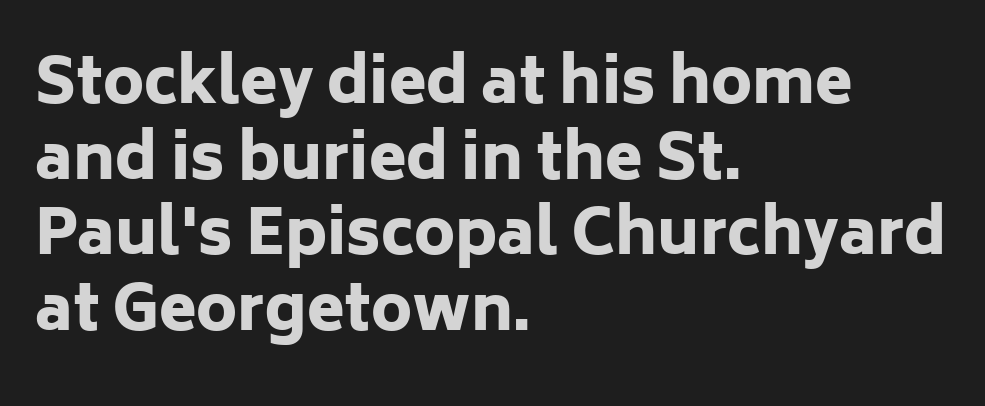
Q: Is the text bold? A: Yes.
Q: Is the text italic (slanted)? A: No, it is upright.
Q: Is the typeface a serif or a sans-serif typeface? A: Sans-serif.
Q: Is the text underlined? A: No.
Q: How is the paragraph aligned? A: Left-aligned.
Q: Is the spacing between letters normal or unusually wide? A: Normal.
Q: Width (condensed, normal, or wide)? A: Normal.
Q: Stroke contrast? A: Low.
Q: x-height? A: Medium.
Q: Monospaced? A: No.
